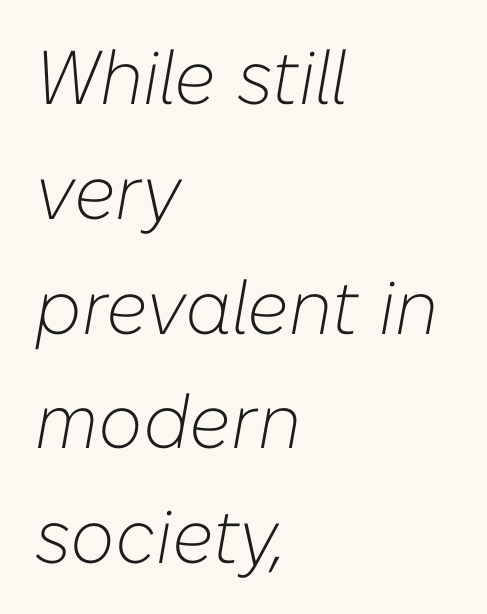
The image shows 76 px light type, italic (leaning right); set left-aligned, normal line spacing (1.51x), normal letter spacing, not underlined; low stroke contrast and a medium x-height.
